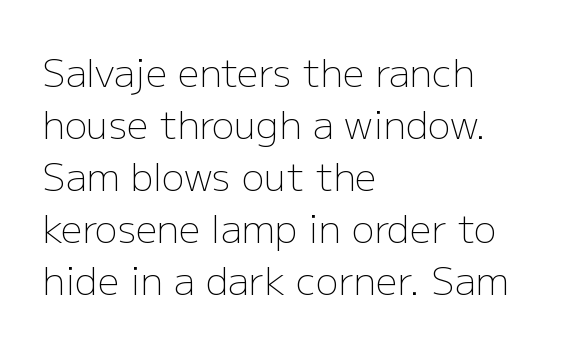
The image shows 38 px light sans-serif type, upright; set left-aligned, normal line spacing (1.37x), normal letter spacing, not underlined; low stroke contrast and a medium x-height.
